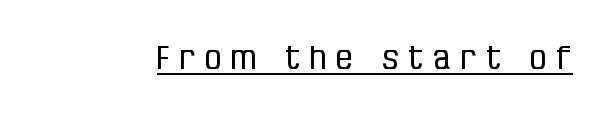
A typesetter would mark this as roman, not italic. The rendering uses natural spacing where letterforms have individual widths. The rendering inserts visible extra space after every character. No chunkiness to these letters — they're not bold. The typesetter has applied underlining to the passage shown.
